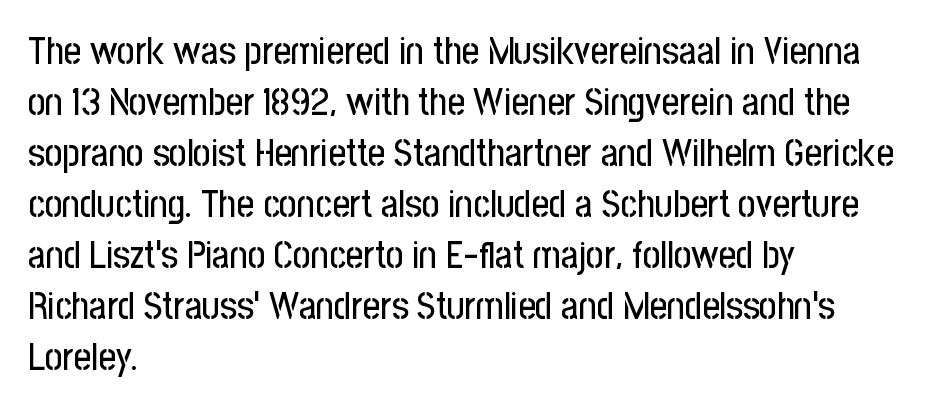
Q: Is the text italic (slanted)? A: No, it is upright.
Q: Is the typeface a serif or a sans-serif typeface? A: Sans-serif.
Q: Is the text underlined? A: No.
Q: How is the paragraph aligned? A: Left-aligned.
Q: Is the spacing between letters normal or unusually wide? A: Normal.
Q: Is the spacing between lines tight, normal or loose? A: Normal.
Q: Width (condensed, normal, or wide)? A: Condensed.
Q: Stroke contrast? A: Low.
Q: x-height? A: Medium.
Q: Monospaced? A: No.
